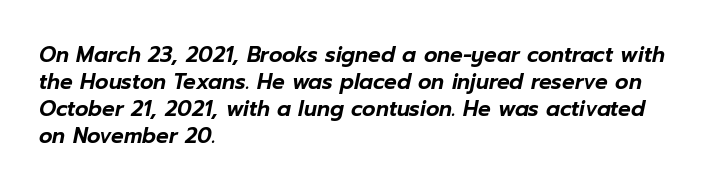
The image shows 21 px text type, italic (leaning right); set left-aligned, normal line spacing (1.29x), normal letter spacing, not underlined.
